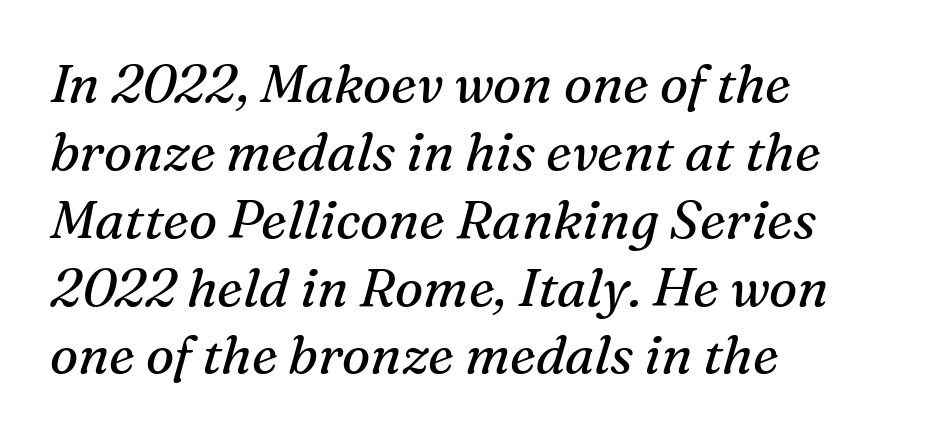
Q: Is the text bold? A: No.
Q: Is the text italic (slanted)? A: Yes, it leans right by about 16 degrees.
Q: Is the typeface a serif or a sans-serif typeface? A: Serif.
Q: Is the text underlined? A: No.
Q: How is the paragraph aligned? A: Left-aligned.
Q: Is the spacing between letters normal or unusually wide? A: Normal.
Q: Is the spacing between lines tight, normal or loose? A: Normal.
Q: Width (condensed, normal, or wide)? A: Normal.
Q: Stroke contrast? A: Medium.
Q: x-height? A: Medium.
Q: Monospaced? A: No.
